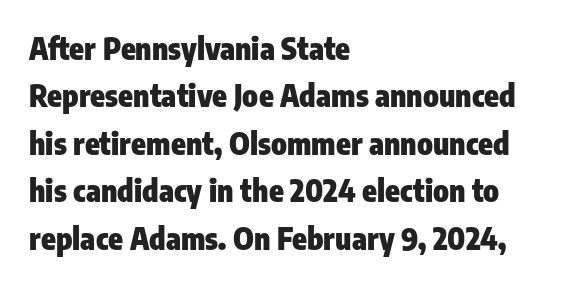
{"serif": "no", "italic": "no", "bold": "yes", "weight": "heavy", "width": "condensed", "stroke_contrast": "low", "x_height": "medium", "monospaced": "no", "underline": "no", "align": "left", "line_spacing": "normal", "line_spacing_ratio": 1.58, "letter_spacing": "normal", "letter_spacing_em": 0.0, "glyph_px": 30}
